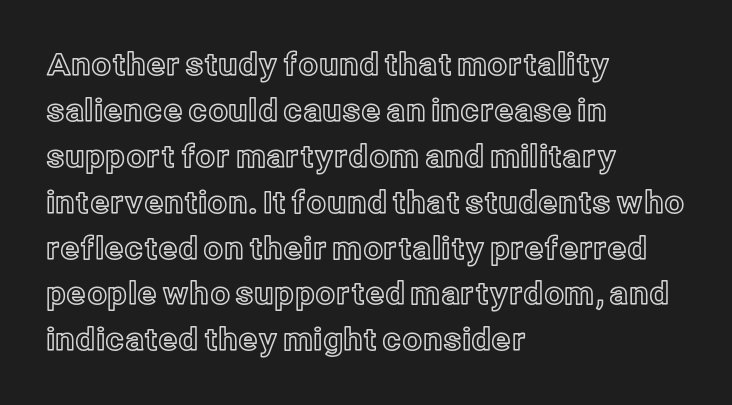
The image shows 31 px text type, upright; set left-aligned, normal line spacing (1.48x), normal letter spacing, not underlined; a medium x-height.
